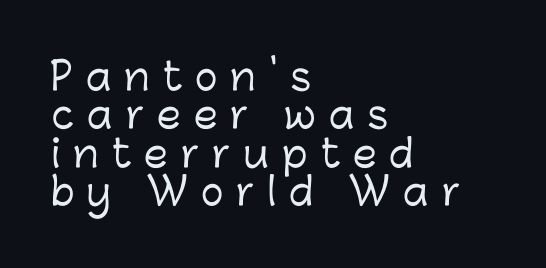
The image shows 38 px sans-serif type, upright; set left-aligned, tight line spacing (1.01x), unusually wide letter spacing (+0.34 em), not underlined; low stroke contrast and a medium x-height.
